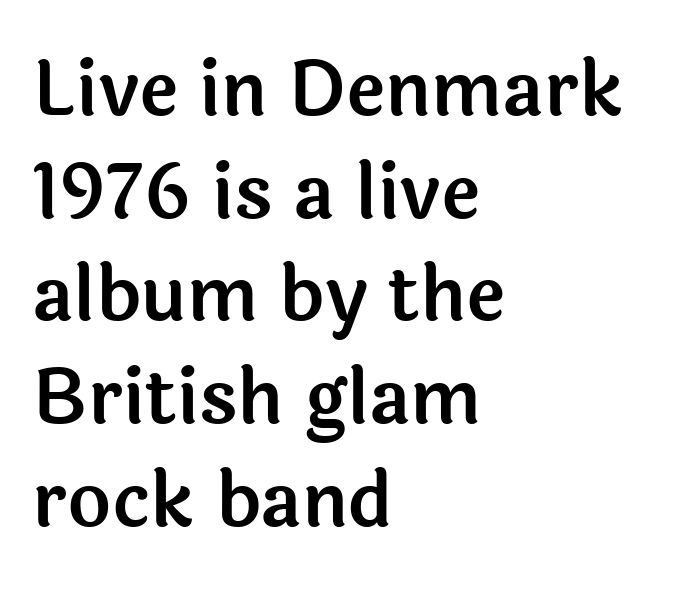
Note the varied advance widths — an 'i' is clearly narrower than an 'm'. Rule under the text: the space is simply empty. Line spacing here is normal. Does the type have serifs? No, each stem ends abruptly.
